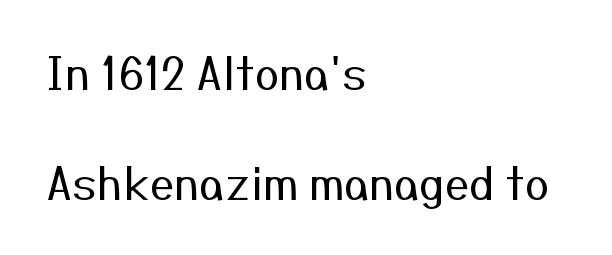
Q: Is the text bold? A: No.
Q: Is the text italic (slanted)? A: No, it is upright.
Q: Is the typeface a serif or a sans-serif typeface? A: Sans-serif.
Q: Is the text underlined? A: No.
Q: How is the paragraph aligned? A: Left-aligned.
Q: Is the spacing between letters normal or unusually wide? A: Normal.
Q: Is the spacing between lines tight, normal or loose? A: Loose.
Q: Width (condensed, normal, or wide)? A: Normal.
Q: Stroke contrast? A: Medium.
Q: x-height? A: Medium.
Q: Monospaced? A: No.
